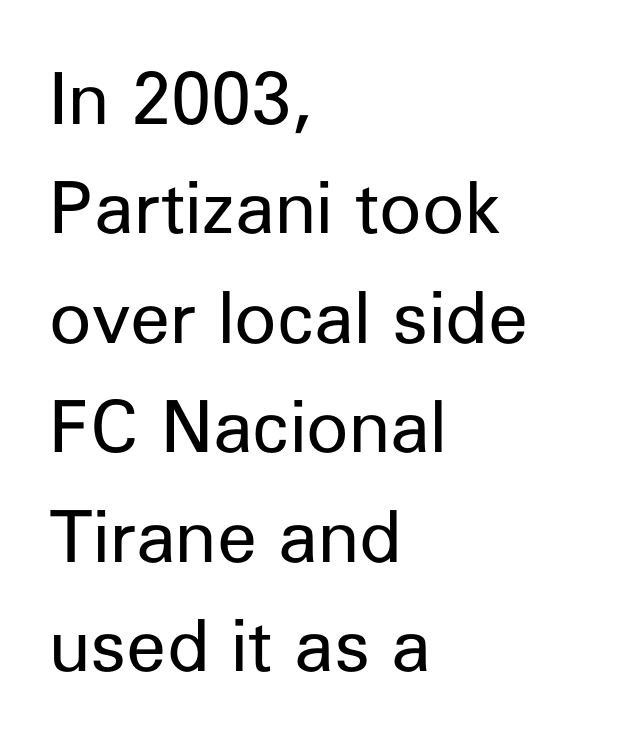
Stroke mass is kept to a normal reading level or below. This rendering features lettering with no underline. The type is set solid horizontally, with unmodified tracking. Each letter keeps its own natural width here, so spacing adapts to shape. The designer went with a sans here, leaving each stem footless.
